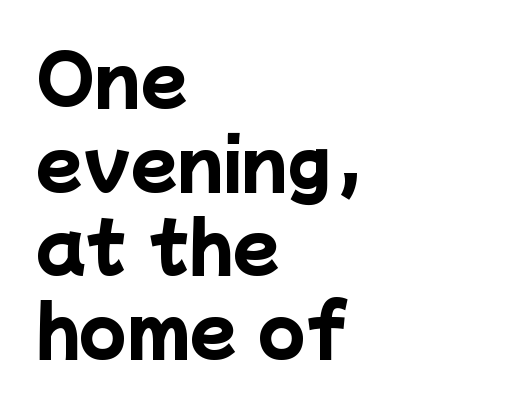
Q: Is the text bold? A: Yes.
Q: Is the typeface a serif or a sans-serif typeface? A: Sans-serif.
Q: Is the text underlined? A: No.
Q: How is the paragraph aligned? A: Left-aligned.
Q: Is the spacing between letters normal or unusually wide? A: Normal.
Q: Width (condensed, normal, or wide)? A: Normal.
Q: Stroke contrast? A: Low.
Q: x-height? A: Medium.
Q: Monospaced? A: No.
